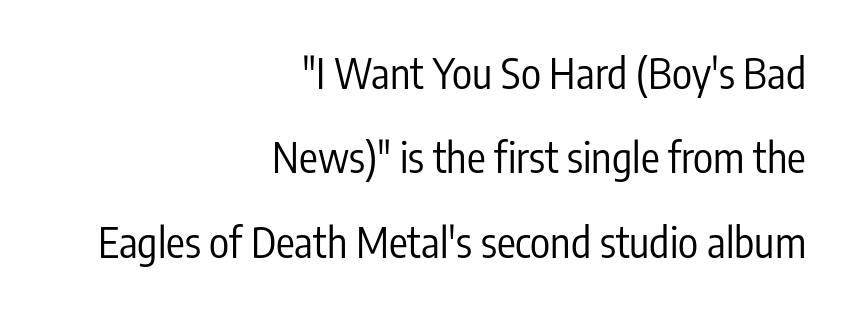
Q: Is the text bold? A: No.
Q: Is the text italic (slanted)? A: No, it is upright.
Q: Is the typeface a serif or a sans-serif typeface? A: Sans-serif.
Q: Is the text underlined? A: No.
Q: How is the paragraph aligned? A: Right-aligned.
Q: Is the spacing between letters normal or unusually wide? A: Normal.
Q: Is the spacing between lines tight, normal or loose? A: Loose.
Q: Width (condensed, normal, or wide)? A: Condensed.
Q: Stroke contrast? A: Low.
Q: x-height? A: Medium.
Q: Monospaced? A: No.
